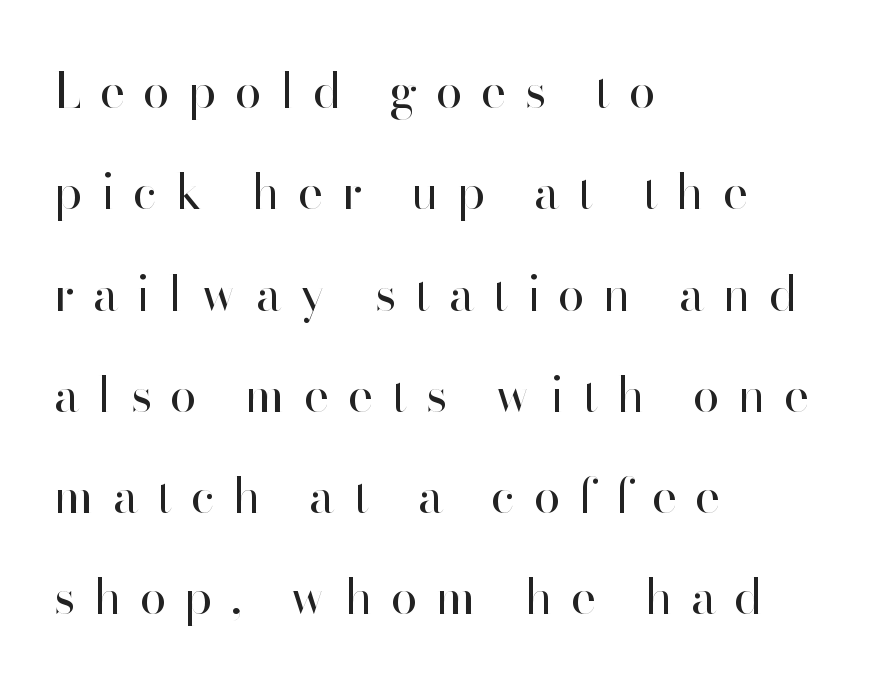
The lines in this sample share a left origin and differ only in where they stop. How are the letters spaced? Widely, with obvious added tracking. This sample uses a sans-serif face. Quick note: not italic, upright.
